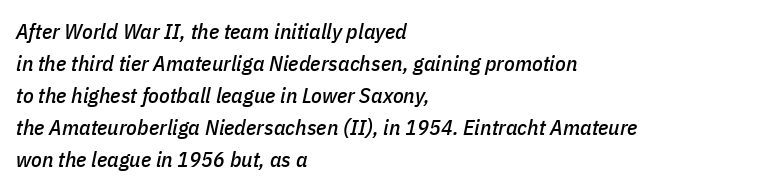
Q: Is the text italic (slanted)? A: Yes, it leans right by about 11 degrees.
Q: Is the text underlined? A: No.
Q: How is the paragraph aligned? A: Left-aligned.
Q: Is the spacing between letters normal or unusually wide? A: Normal.
Q: Is the spacing between lines tight, normal or loose? A: Normal.
